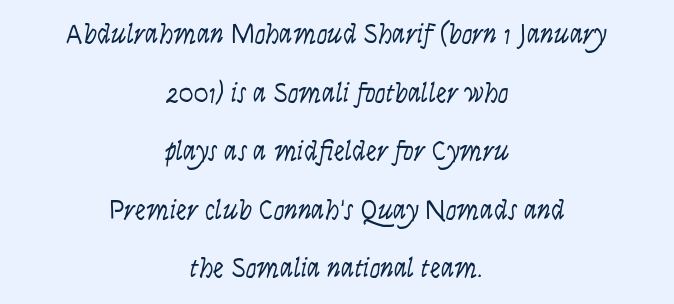
Q: Is the text bold? A: No.
Q: Is the text italic (slanted)? A: Yes, it leans right by about 9 degrees.
Q: Is the text underlined? A: No.
Q: How is the paragraph aligned? A: Centered.
Q: Is the spacing between letters normal or unusually wide? A: Normal.
Q: Is the spacing between lines tight, normal or loose? A: Loose.
